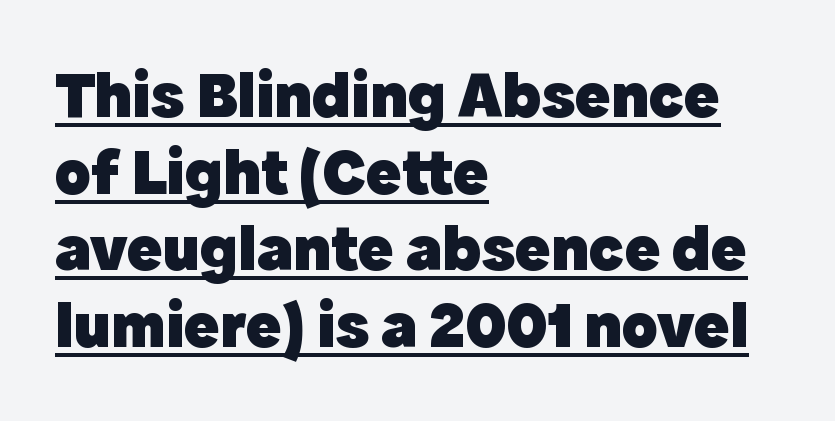
The lines are quadded left. Standard letterfit; no display-style spreading of the glyphs. How heavy is the stroke? Heavy — this is a bold. Is this a sans? Yes — the strokes have no serifs.
